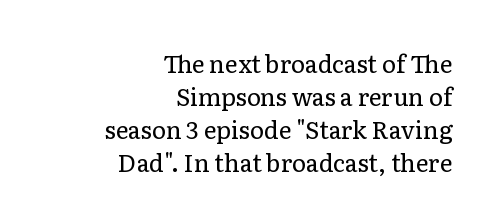
Clear beneath every line of the passage. Normally led — the rows are evenly, conventionally spaced. Is the block centered? No — it sits flush against the right margin. You could call the tracking neutral — neither tight nor loose. The typesetting does not lean heavy: it is not bold. Posture: straight, roman, zero tilt.
